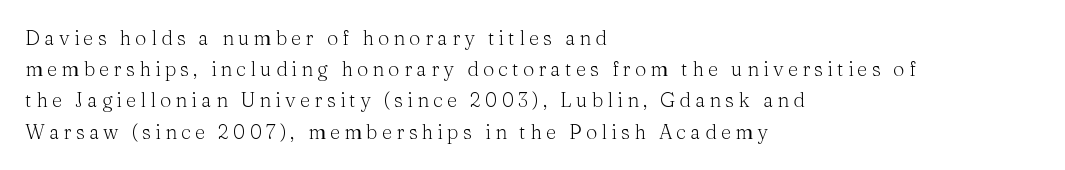
Honestly, the row spacing looks completely unremarkable. Teacher's note: observe the even left margin — that is flush-left alignment. The axis of the letterforms is exactly vertical. Stems here are at most as thick as an everyday book face.
